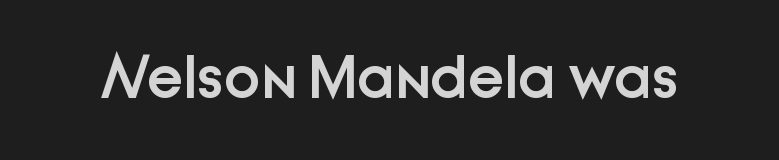
Clear beneath every line of the passage. In terms of letterspacing, this is plain default setting. You could not count columns in this text — the font is proportionally spaced. Tall strokes in this sample are plumb rather than angled.
